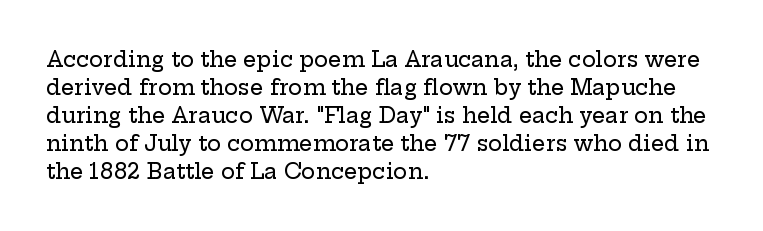
Q: Is the text italic (slanted)? A: No, it is upright.
Q: Is the text underlined? A: No.
Q: How is the paragraph aligned? A: Left-aligned.
Q: Is the spacing between letters normal or unusually wide? A: Normal.
Q: Is the spacing between lines tight, normal or loose? A: Normal.
